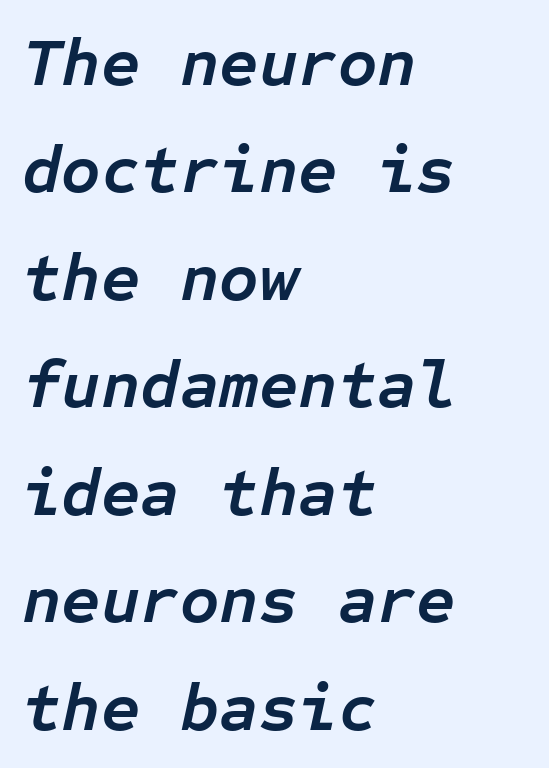
This rendering uses left alignment, leaving the right contour irregular. Each row of text sits above clean, open space. The face used here is monospaced, like something from a code editor. Observe the ordinary spacing: letters are neighbours, not strangers. The leading is moderate, giving the passage an even texture.
